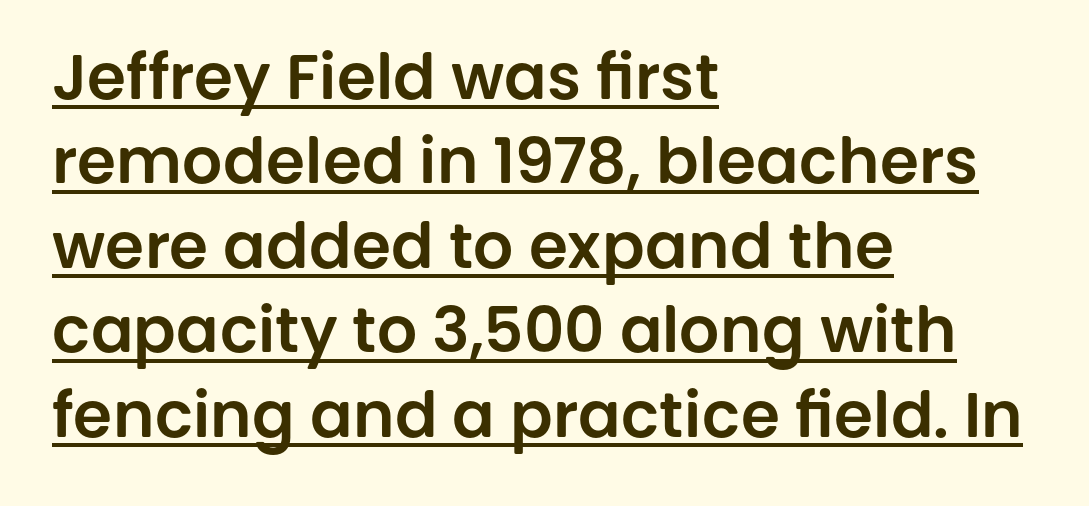
Typeset ragged right — the left edge is the straight one. A typesetter would call this leading conventional body-copy spacing. Spacing between characters is what you'd get straight out of the box. What kind of face is this? One without serifs — a sans. Spacing verdict: proportional, widths tailored to each character. Every character sits straight up, as roman type does.
